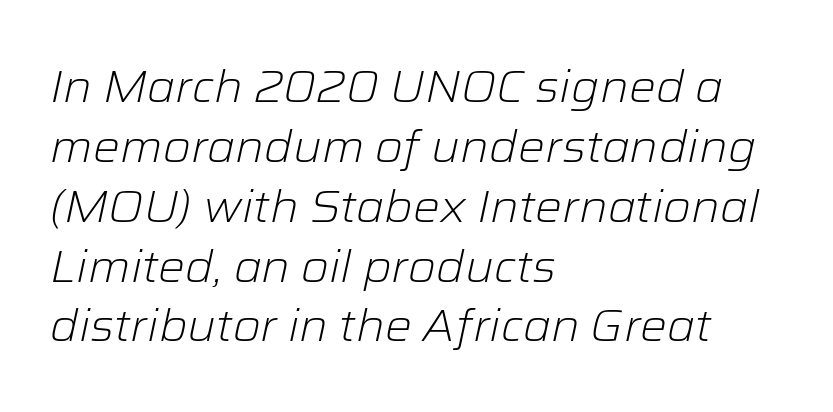
The image shows 45 px light type, italic (leaning right); set left-aligned, normal line spacing (1.33x), normal letter spacing, not underlined; low stroke contrast and a medium x-height.
